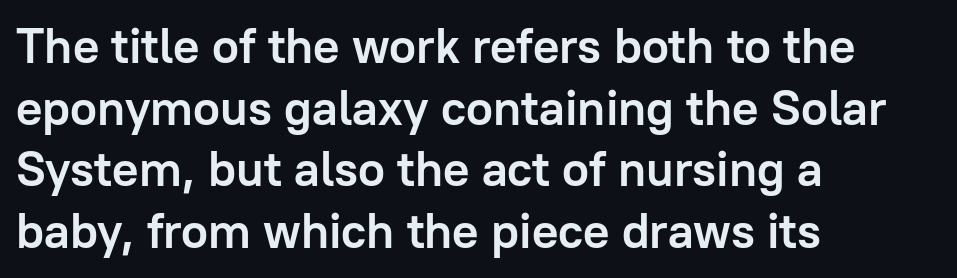
Q: Is the text bold? A: Yes.
Q: Is the text italic (slanted)? A: No, it is upright.
Q: Is the typeface a serif or a sans-serif typeface? A: Sans-serif.
Q: Is the text underlined? A: No.
Q: How is the paragraph aligned? A: Left-aligned.
Q: Is the spacing between letters normal or unusually wide? A: Normal.
Q: Is the spacing between lines tight, normal or loose? A: Normal.
Q: Width (condensed, normal, or wide)? A: Normal.
Q: Stroke contrast? A: Low.
Q: x-height? A: Medium.
Q: Monospaced? A: No.
